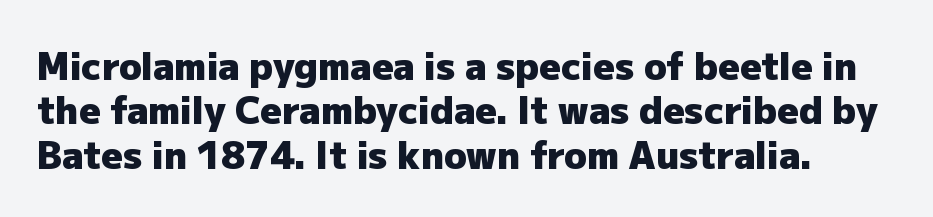
Posture: straight, roman, zero tilt. The passage shown has conventional tracking throughout. The strokes are fattened all the way to bold. Beneath every word, the page is bare. The typeface chosen for these lines omits serifs.
